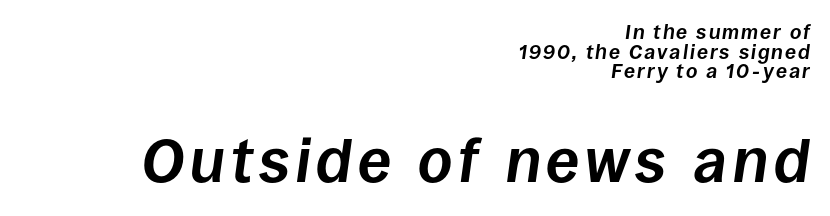
Students, observe: this is what under-led, compact text looks like. Set as a true bold cut, around the 700 mark. Leftover space on each line is placed entirely before the opening word. These lines are rendered in a variable-pitch font. The specimen reads as italic at a glance.
